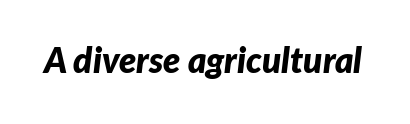
The image shows 35 px bold type, italic (leaning right); set normal letter spacing, not underlined; low stroke contrast and a medium x-height.
